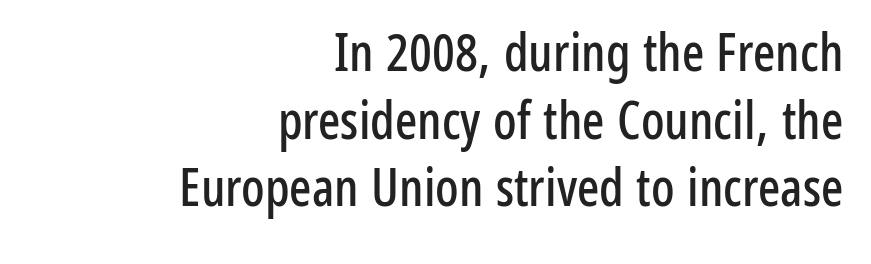
The image shows 52 px condensed sans-serif type, upright; set right-aligned, normal line spacing (1.3x), normal letter spacing, not underlined; low stroke contrast and a medium x-height.
